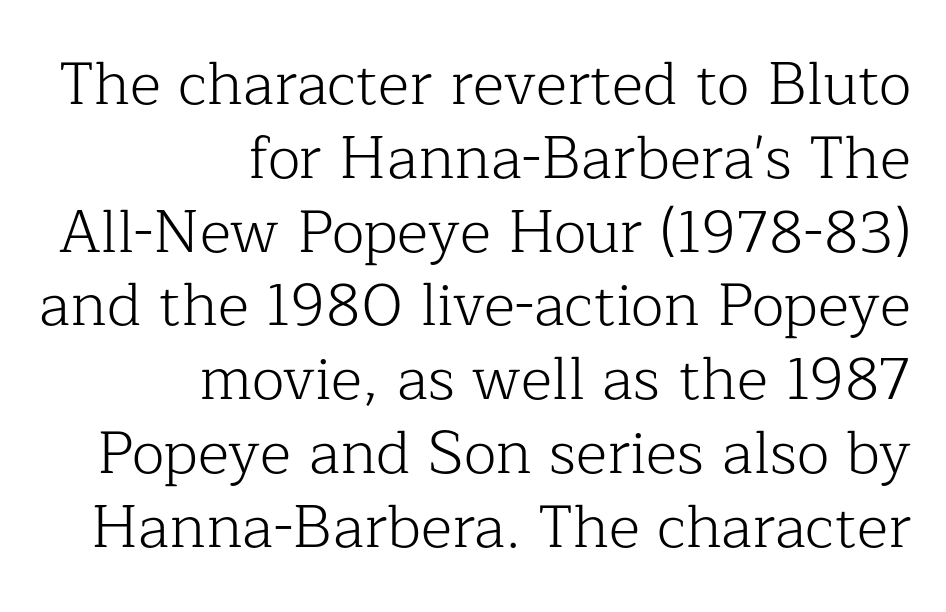
Is this a heavy cut? Hardly; it is regular or lighter. Each line ends at the same right margin while the left side varies. Here the glyphs are tracked normally, forming tight word shapes. Quick note: underline off. Notice how the stems are strictly vertical — no italics here.
